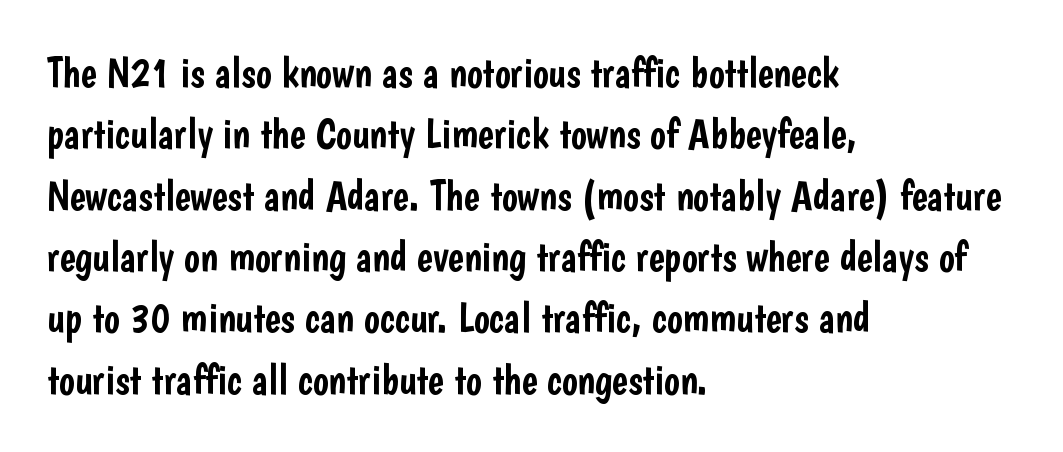
Q: Is the text italic (slanted)? A: No, it is upright.
Q: Is the typeface a serif or a sans-serif typeface? A: Sans-serif.
Q: Is the text underlined? A: No.
Q: How is the paragraph aligned? A: Left-aligned.
Q: Is the spacing between letters normal or unusually wide? A: Normal.
Q: Is the spacing between lines tight, normal or loose? A: Normal.
Q: Width (condensed, normal, or wide)? A: Condensed.
Q: Stroke contrast? A: Low.
Q: x-height? A: Medium.
Q: Monospaced? A: No.
